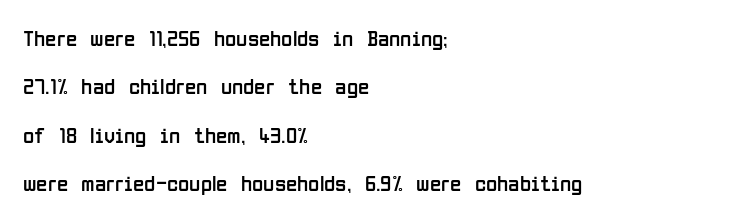
The image shows 23 px text type, upright; set left-aligned, loose line spacing (2.1x), normal letter spacing, not underlined.
